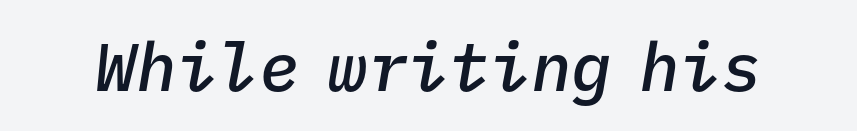
Q: Is the text bold? A: Semi-bold.
Q: Is the text italic (slanted)? A: Yes, it leans right by about 9 degrees.
Q: Is the text underlined? A: No.
Q: Is the spacing between letters normal or unusually wide? A: Normal.
Q: Width (condensed, normal, or wide)? A: Normal.
Q: Stroke contrast? A: Low.
Q: x-height? A: Medium.
Q: Monospaced? A: Yes.
